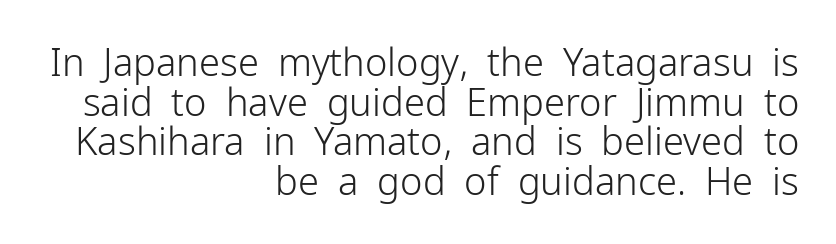
The image shows 38 px light sans-serif type, upright; set right-aligned, tight line spacing (1.04x), normal letter spacing, not underlined; low stroke contrast and a medium x-height.
